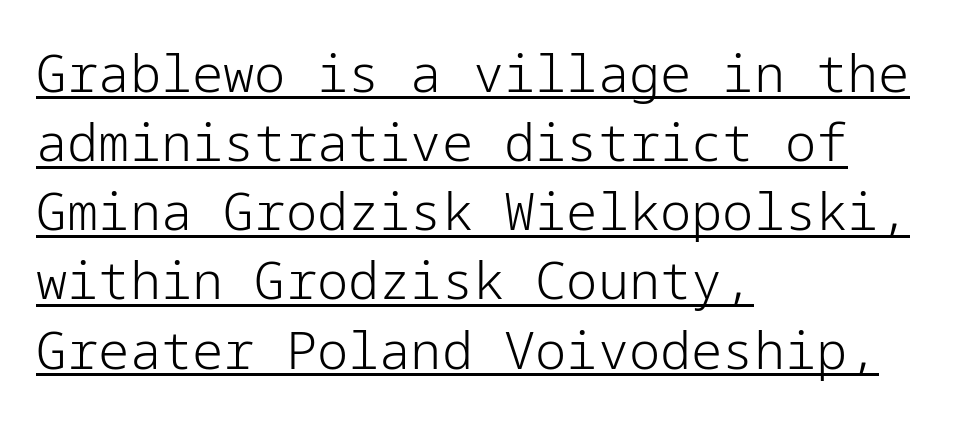
Q: Is the text bold? A: No.
Q: Is the text italic (slanted)? A: No, it is upright.
Q: Is the typeface a serif or a sans-serif typeface? A: Sans-serif.
Q: Is the text underlined? A: Yes.
Q: How is the paragraph aligned? A: Left-aligned.
Q: Is the spacing between letters normal or unusually wide? A: Normal.
Q: Is the spacing between lines tight, normal or loose? A: Normal.
Q: Width (condensed, normal, or wide)? A: Normal.
Q: Stroke contrast? A: Low.
Q: x-height? A: Medium.
